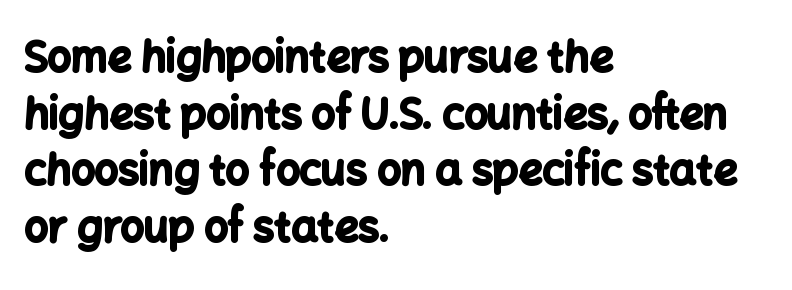
{"serif": "no", "italic": "no", "bold": "yes", "weight": "bold", "width": "normal", "stroke_contrast": "low", "x_height": "medium", "monospaced": "no", "underline": "no", "align": "left", "line_spacing": "normal", "line_spacing_ratio": 1.35, "letter_spacing": "normal", "letter_spacing_em": 0.0, "glyph_px": 42}
